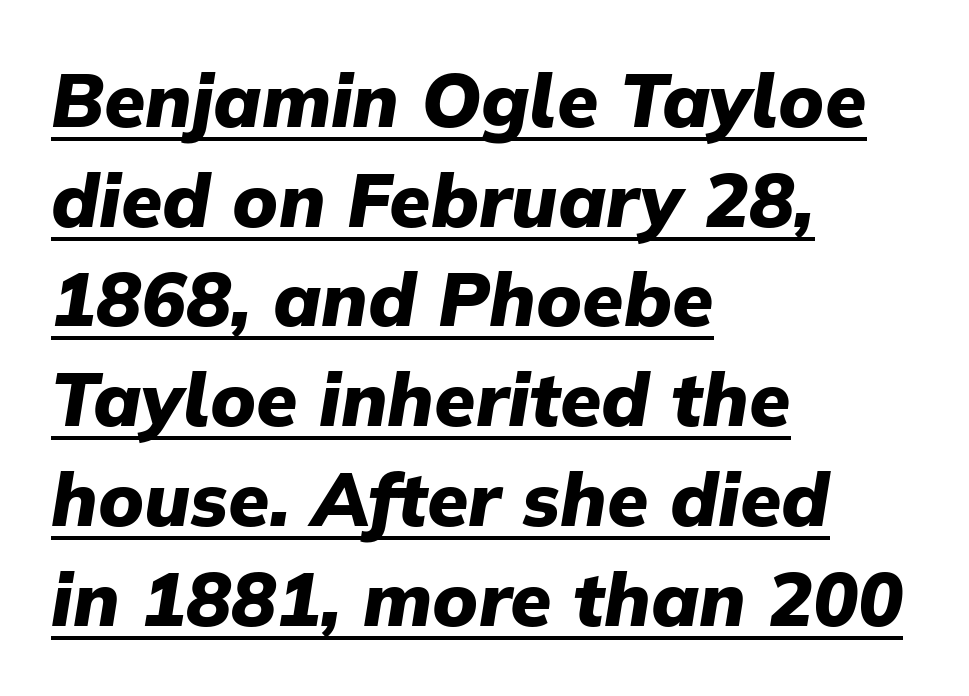
Q: Is the text bold? A: Yes.
Q: Is the text italic (slanted)? A: Yes, it leans right by about 9 degrees.
Q: Is the text underlined? A: Yes.
Q: How is the paragraph aligned? A: Left-aligned.
Q: Is the spacing between letters normal or unusually wide? A: Normal.
Q: Is the spacing between lines tight, normal or loose? A: Normal.
Q: Width (condensed, normal, or wide)? A: Normal.
Q: Stroke contrast? A: Low.
Q: x-height? A: Medium.
Q: Monospaced? A: No.
